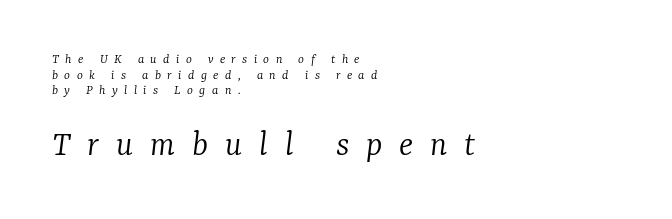
Q: Is the text bold? A: No.
Q: Is the text italic (slanted)? A: Yes, it leans right by about 7 degrees.
Q: Is the typeface a serif or a sans-serif typeface? A: Serif.
Q: Is the text underlined? A: No.
Q: How is the paragraph aligned? A: Left-aligned.
Q: Is the spacing between letters normal or unusually wide? A: Unusually wide.
Q: Is the spacing between lines tight, normal or loose? A: Tight.
Q: Which block of text is set in a larger size, the first (top) or the second (bottom)? A: The second (bottom) one.
Q: Width (condensed, normal, or wide)? A: Normal.
Q: Stroke contrast? A: Low.
Q: x-height? A: Medium.
Q: Monospaced? A: No.
